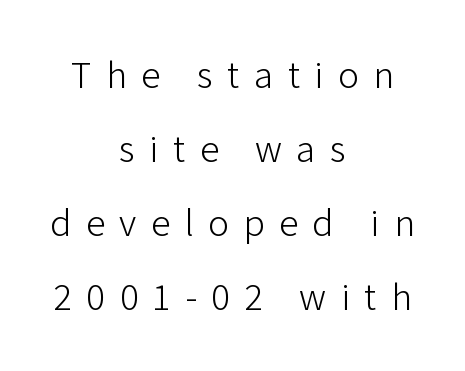
The image shows 39 px light sans-serif type, upright; set centered, loose line spacing (1.9x), unusually wide letter spacing (+0.37 em), not underlined; low stroke contrast and a medium x-height.
